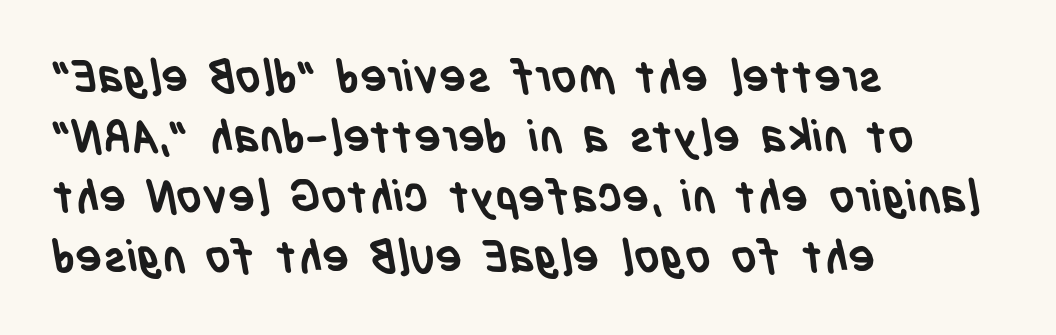
Q: Is the text bold? A: Yes.
Q: Is the typeface a serif or a sans-serif typeface? A: Sans-serif.
Q: Is the text underlined? A: No.
Q: How is the paragraph aligned? A: Left-aligned.
Q: Is the spacing between letters normal or unusually wide? A: Normal.
Q: Is the spacing between lines tight, normal or loose? A: Normal.
Q: Width (condensed, normal, or wide)? A: Condensed.
Q: Stroke contrast? A: Low.
Q: x-height? A: Large.
Q: Monospaced? A: No.
